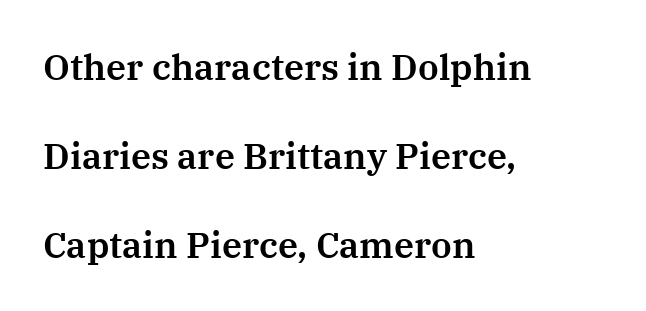
{"serif": "yes", "italic": "no", "width": "normal", "stroke_contrast": "medium", "x_height": "medium", "monospaced": "no", "underline": "no", "align": "left", "line_spacing": "loose", "line_spacing_ratio": 2.47, "letter_spacing": "normal", "letter_spacing_em": 0.0, "glyph_px": 36}
